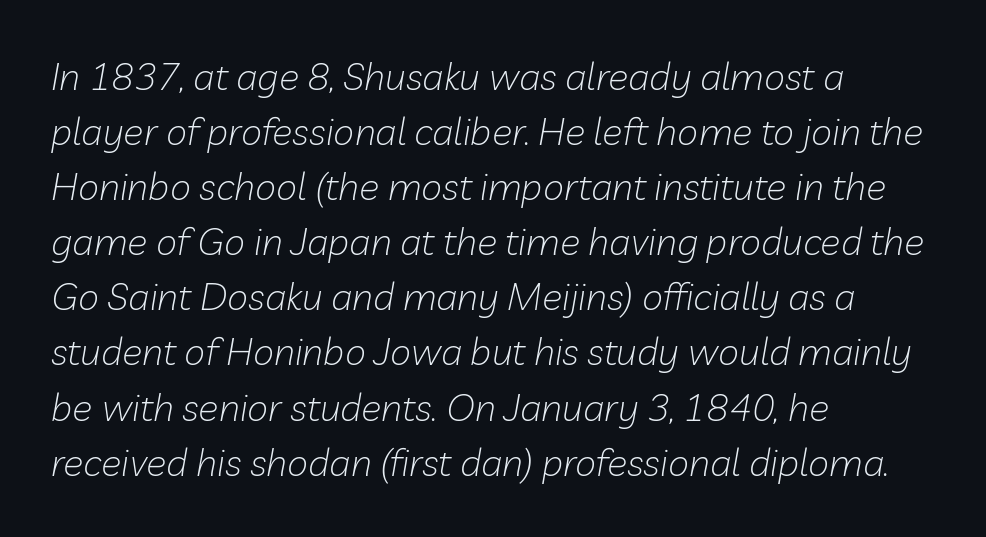
These lines keep a tight, regular rhythm from letter to letter. Visually the block forms a straight wall on the left and a jagged coastline on the right. Descender tails drop into unmarked territory. What's the leading like? Ordinary, nothing unusual. The face used here is proportionally spaced, like ordinary book or web type.
